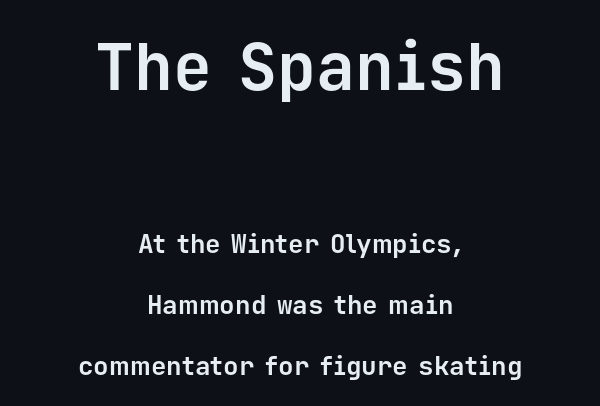
The image shows 65 px bold sans-serif type, upright, monospaced; set centered, loose line spacing (2.33x), normal letter spacing, not underlined; the first (top) block is 2.5x larger; low stroke contrast and a medium x-height.
